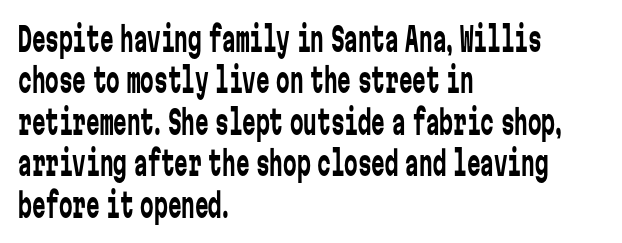
The image shows 34 px regular-weight, condensed sans-serif type, upright, monospaced; set left-aligned, line spacing 1.22x, normal letter spacing, not underlined; low stroke contrast and a medium x-height.
